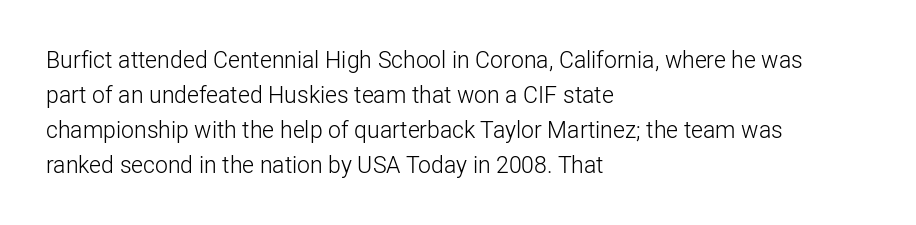
{"italic": "no", "bold": "no", "underline": "no", "align": "left", "line_spacing": "normal", "line_spacing_ratio": 1.52, "letter_spacing": "normal", "letter_spacing_em": 0.0, "glyph_px": 23}
